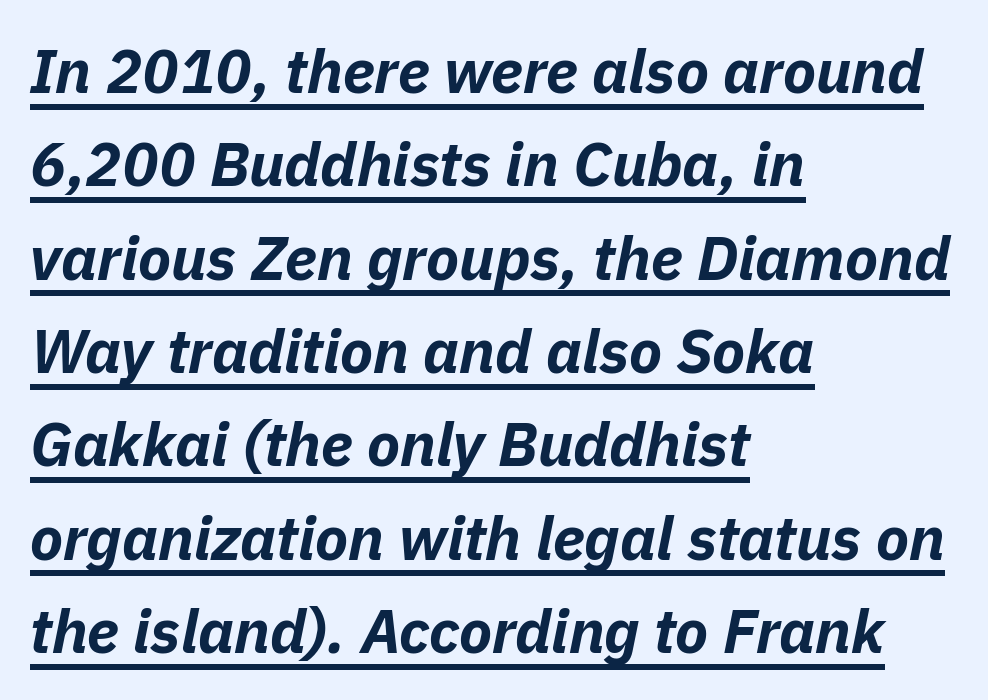
Q: Is the text bold? A: Yes.
Q: Is the text italic (slanted)? A: Yes, it leans right by about 11 degrees.
Q: Is the text underlined? A: Yes.
Q: How is the paragraph aligned? A: Left-aligned.
Q: Is the spacing between letters normal or unusually wide? A: Normal.
Q: Is the spacing between lines tight, normal or loose? A: Normal.
Q: Width (condensed, normal, or wide)? A: Normal.
Q: Stroke contrast? A: Low.
Q: x-height? A: Medium.
Q: Monospaced? A: No.
